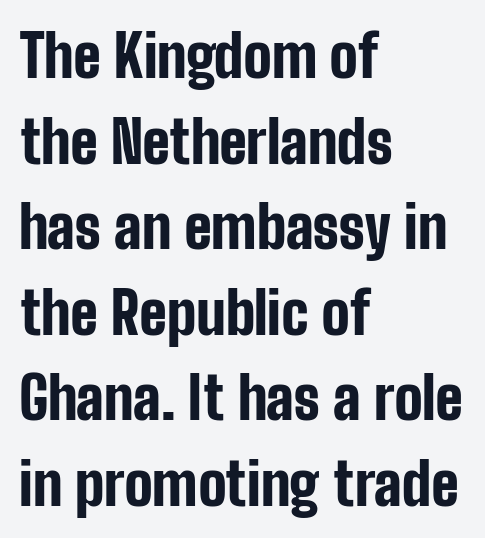
{"serif": "no", "italic": "no", "bold": "yes", "weight": "bold", "width": "condensed", "stroke_contrast": "low", "x_height": "medium", "monospaced": "no", "underline": "no", "align": "left", "line_spacing": "normal", "line_spacing_ratio": 1.45, "letter_spacing": "normal", "letter_spacing_em": 0.0, "glyph_px": 59}
